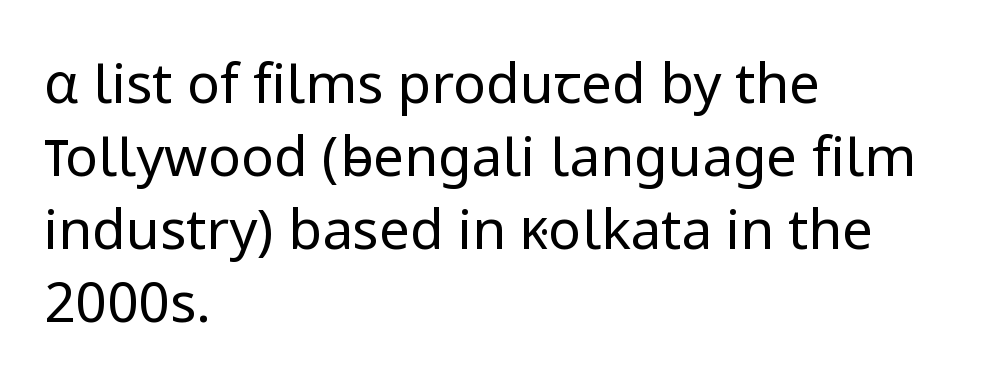
Line beginnings align vertically; line endings do not. The letters stand upright; this is a roman face. Regarding serifs, this sample does without them. The gap between lines stays unmarked. Each word holds together tightly as a unit, with standard inter-letter gaps.
